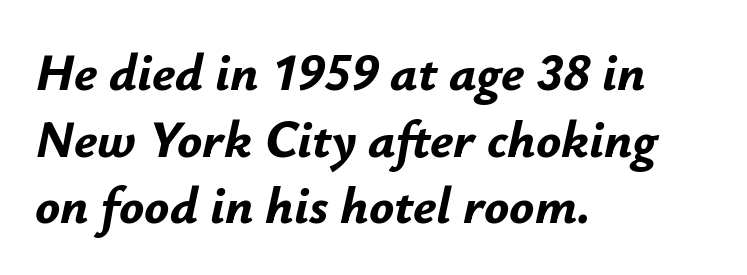
Students, note that the glyphs here touch the page at normal intervals. What's the leading like? Ordinary, nothing unusual. A classic flush-left, rag-right setting is used for this passage. The zone under the glyphs is completely vacant. This sample has the flowing, uneven cadence of proportional lettering.
